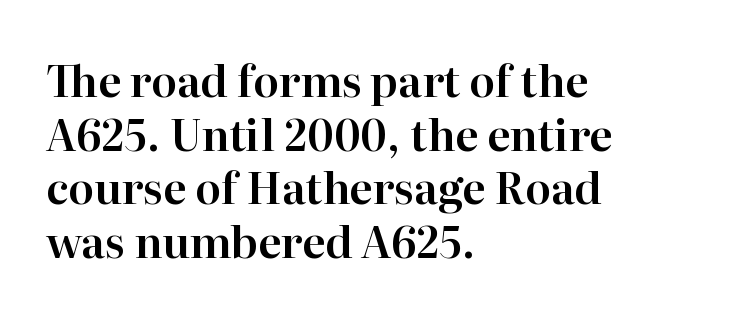
{"serif": "yes", "italic": "no", "width": "normal", "stroke_contrast": "high", "x_height": "medium", "monospaced": "no", "underline": "no", "align": "left", "line_spacing": "normal", "line_spacing_ratio": 1.25, "letter_spacing": "normal", "letter_spacing_em": 0.0, "glyph_px": 43}
